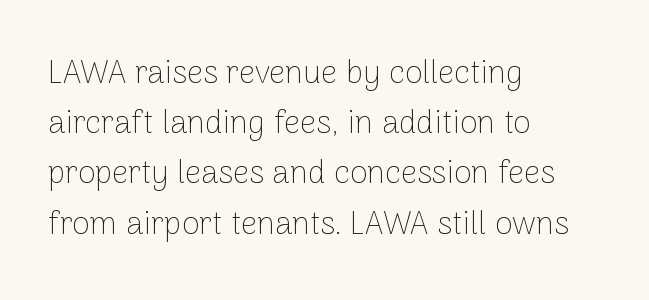
The image shows 32 px thin sans-serif type, upright; set left-aligned, normal line spacing (1.57x), normal letter spacing, not underlined; low stroke contrast and a medium x-height.
